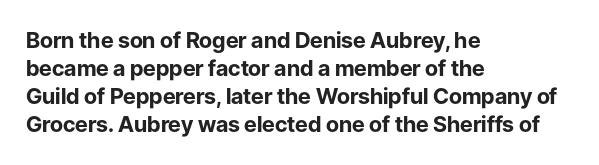
The image shows 22 px bold type, upright; set left-aligned, normal line spacing (1.28x), normal letter spacing, not underlined.
